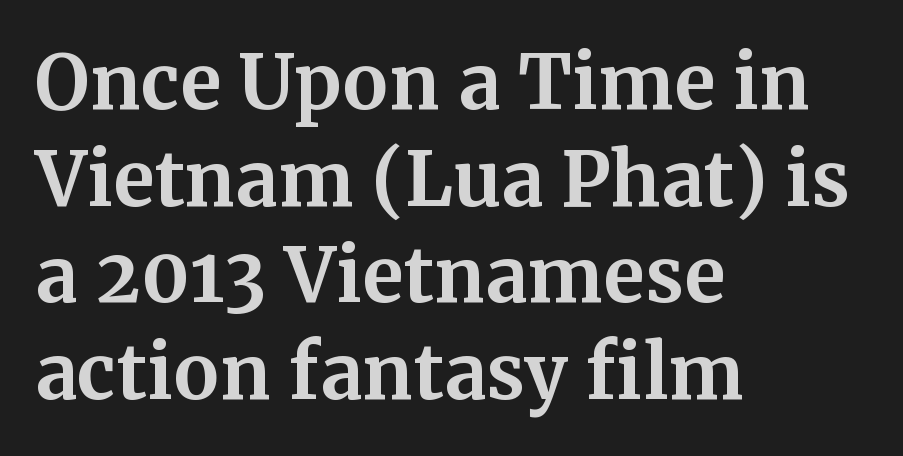
Each letter keeps its own natural width here, so spacing adapts to shape. Visually the block forms a straight wall on the left and a jagged coastline on the right. Interline gaps are of average width in this sample. The text was rendered using a seriffed face with decorative stroke endings.
